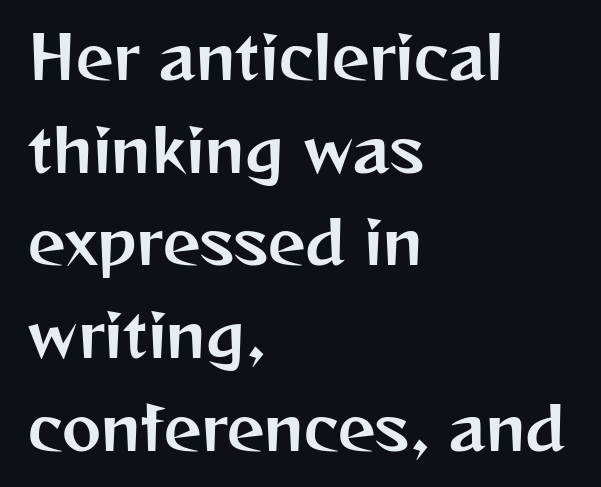
A typesetter would call this proportional, since set widths differ per character. How would I describe the line gaps? Plain and ordinary. A student would call this left alignment; a typographer would say flush left, rag right. The type family on display is of the sans-serif kind. The letterforms sit shoulder to shoulder at normal distance. No italicization has been applied; the sample stays upright.
